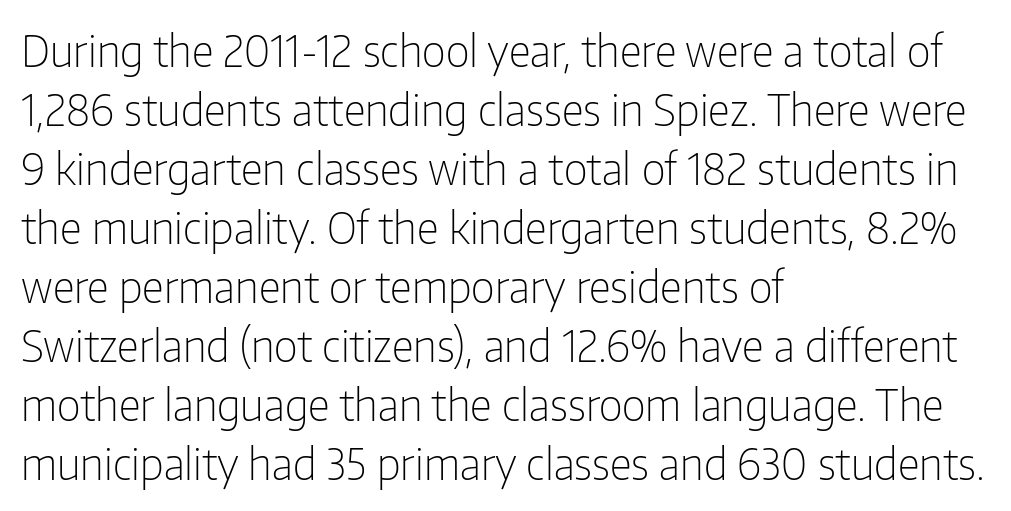
Q: Is the text bold? A: No.
Q: Is the text italic (slanted)? A: No, it is upright.
Q: Is the typeface a serif or a sans-serif typeface? A: Sans-serif.
Q: Is the text underlined? A: No.
Q: How is the paragraph aligned? A: Left-aligned.
Q: Is the spacing between letters normal or unusually wide? A: Normal.
Q: Is the spacing between lines tight, normal or loose? A: Normal.
Q: Width (condensed, normal, or wide)? A: Condensed.
Q: Stroke contrast? A: Low.
Q: x-height? A: Medium.
Q: Monospaced? A: No.
